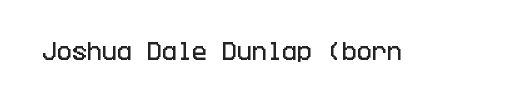
The image shows 20 px text type, upright; set normal letter spacing, not underlined.
